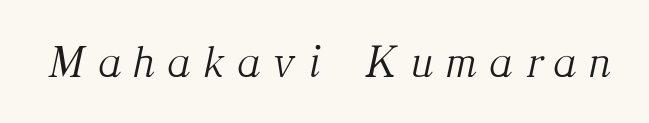
{"serif": "yes", "italic": "yes", "lean": "right", "slant_degrees": 12, "bold": "no", "weight": "light", "width": "normal", "stroke_contrast": "medium", "x_height": "medium", "monospaced": "no", "underline": "no", "letter_spacing": "wide", "letter_spacing_em": 0.29, "glyph_px": 46}
